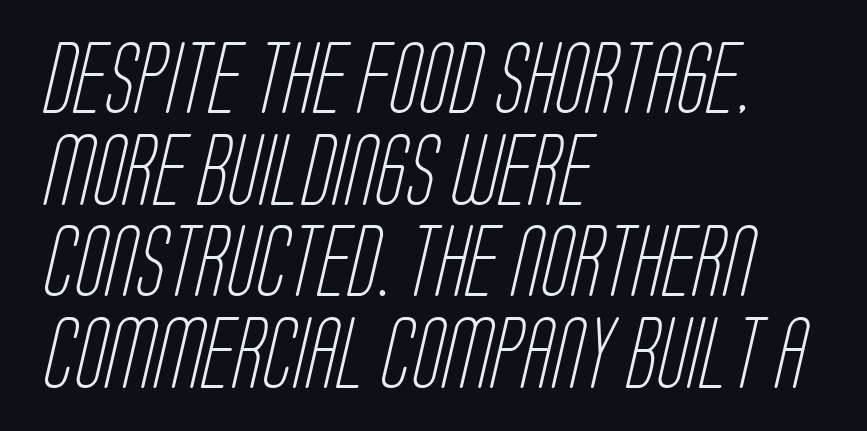
Q: Is the text bold? A: No.
Q: Is the typeface a serif or a sans-serif typeface? A: Sans-serif.
Q: Is the text underlined? A: No.
Q: How is the paragraph aligned? A: Left-aligned.
Q: Is the spacing between letters normal or unusually wide? A: Normal.
Q: Is the spacing between lines tight, normal or loose? A: Normal.
Q: Width (condensed, normal, or wide)? A: Condensed.
Q: Stroke contrast? A: Low.
Q: x-height? A: Large.
Q: Monospaced? A: No.
